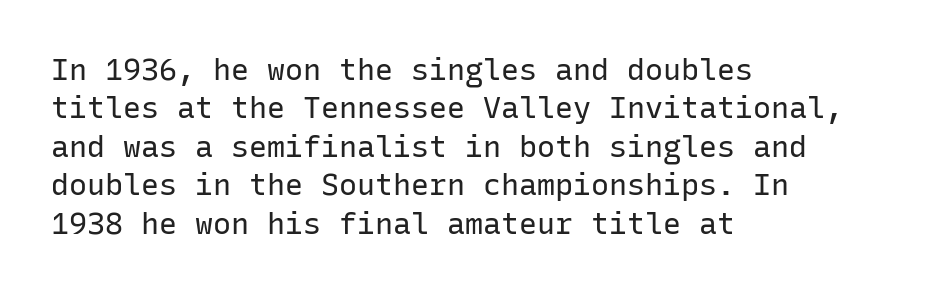
A typesetter would mark this as roman, not italic. Note the uniform advance width — an 'i' takes as much space as an 'm'. Quick note: underline off. No chunkiness to these letters — they're not bold. This rendering uses left alignment, leaving the right contour irregular. Tracking value appears to be zero — textbook default spacing.
